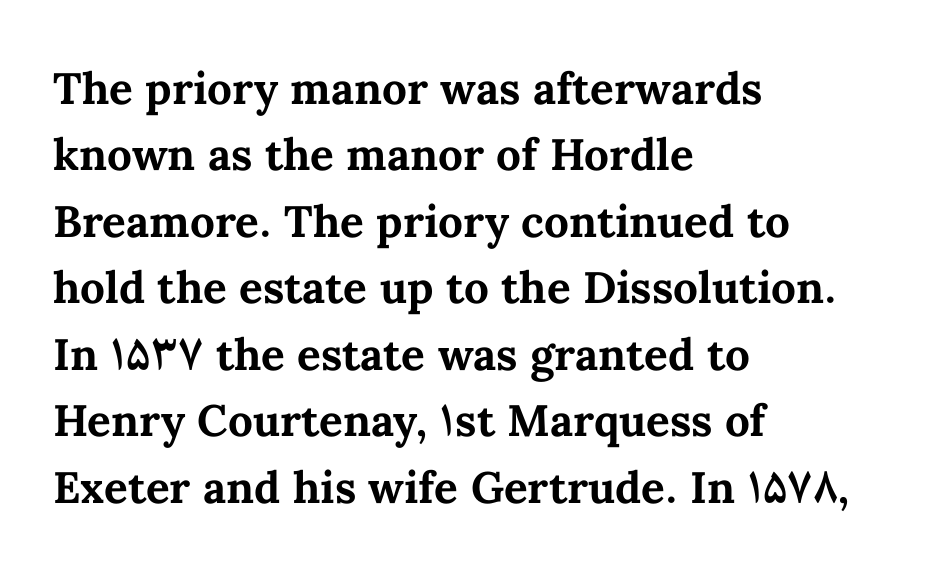
Letters rest on an invisible, unmarked baseline. Short note: letters normally spaced. Regular leading. Plenty of ink on the page — the face is bold. You could not count columns in this text — the font is proportionally spaced.
